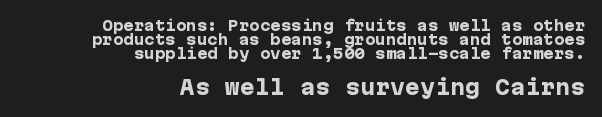
{"italic": "no", "bold": "yes", "underline": "no", "align": "right", "line_spacing": "tight", "line_spacing_ratio": 1.01, "letter_spacing": "normal", "letter_spacing_em": 0.0, "larger_block": "second", "size_ratio": 1.43, "glyph_px": 20}
